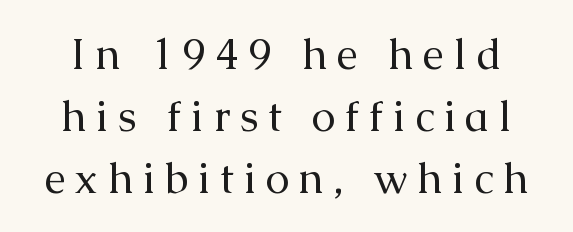
Q: Is the text bold? A: No.
Q: Is the text italic (slanted)? A: No, it is upright.
Q: Is the typeface a serif or a sans-serif typeface? A: Serif.
Q: Is the text underlined? A: No.
Q: Is the spacing between letters normal or unusually wide? A: Unusually wide.
Q: Is the spacing between lines tight, normal or loose? A: Normal.
Q: Width (condensed, normal, or wide)? A: Normal.
Q: Stroke contrast? A: Medium.
Q: x-height? A: Medium.
Q: Monospaced? A: No.
